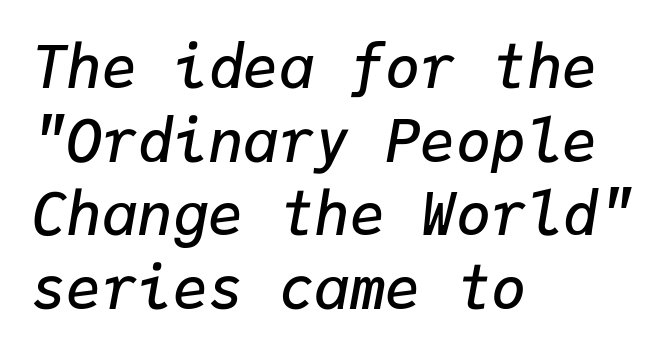
{"italic": "yes", "lean": "right", "slant_degrees": 9, "bold": "semi", "weight": "semibold", "width": "normal", "stroke_contrast": "low", "x_height": "medium", "monospaced": "yes", "underline": "no", "align": "left", "line_spacing": "normal", "line_spacing_ratio": 1.25, "letter_spacing": "normal", "letter_spacing_em": 0.0, "glyph_px": 59}
